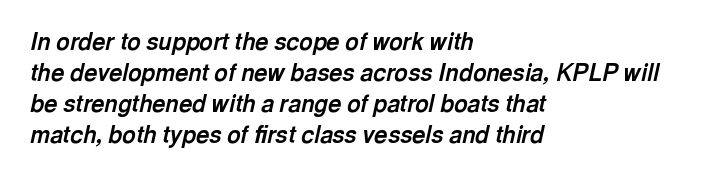
{"italic": "yes", "lean": "right", "slant_degrees": 13, "bold": "yes", "underline": "no", "align": "left", "line_spacing": "normal", "line_spacing_ratio": 1.35, "letter_spacing": "normal", "letter_spacing_em": 0.0, "glyph_px": 23}
